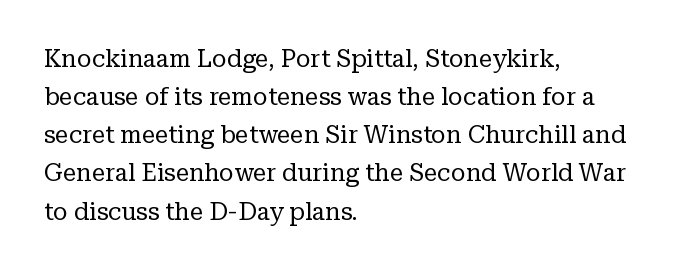
{"italic": "no", "bold": "no", "underline": "no", "align": "left", "line_spacing": "normal", "line_spacing_ratio": 1.59, "letter_spacing": "normal", "letter_spacing_em": 0.0, "glyph_px": 24}
